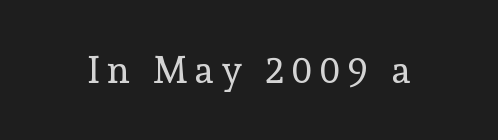
{"serif": "yes", "italic": "no", "bold": "no", "weight": "regular", "width": "normal", "x_height": "medium", "monospaced": "no", "underline": "no", "letter_spacing": "wide", "letter_spacing_em": 0.2, "glyph_px": 37}
